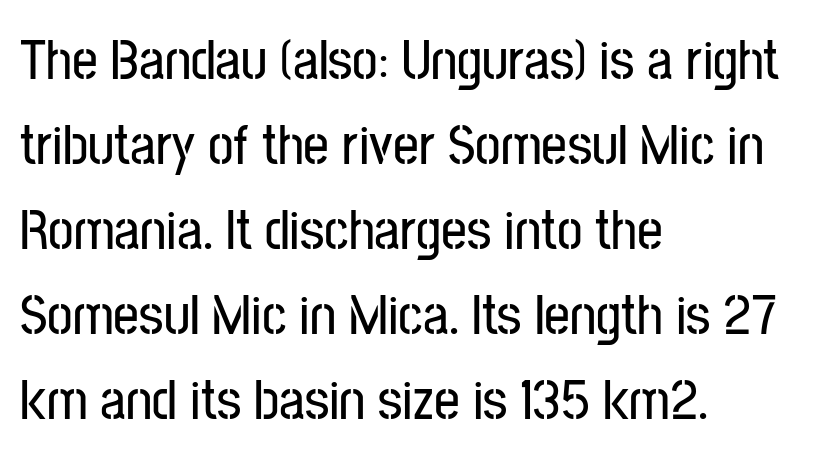
The image shows 57 px condensed sans-serif type, upright; set left-aligned, normal line spacing (1.49x), normal letter spacing, not underlined; low stroke contrast and a medium x-height.
